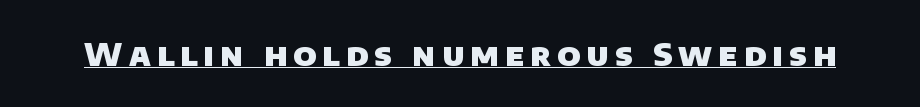
{"serif": "no", "bold": "yes", "weight": "heavy", "width": "normal", "stroke_contrast": "low", "x_height": "large", "monospaced": "no", "underline": "yes", "glyph_px": 32}
